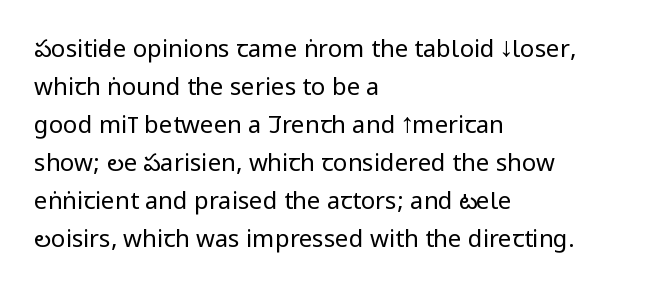
{"italic": "no", "bold": "no", "underline": "no", "align": "left", "line_spacing": "normal", "line_spacing_ratio": 1.58, "letter_spacing": "normal", "letter_spacing_em": 0.0, "glyph_px": 24}
